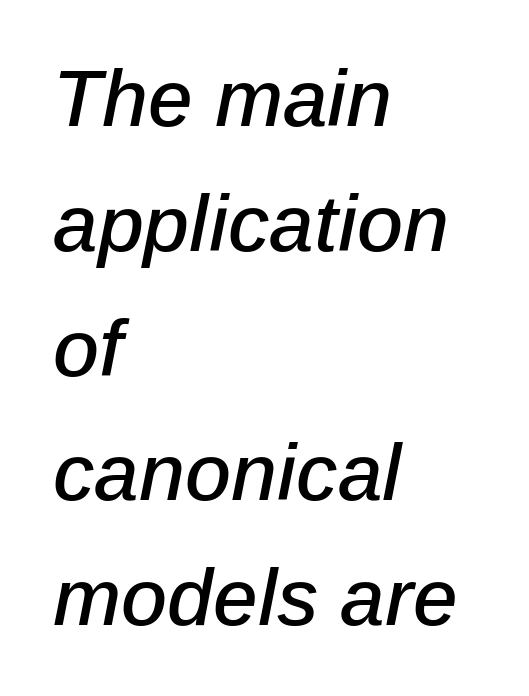
A typesetter would call this proportional, since set widths differ per character. Lines of text with bare space underneath. Compared with typical body copy, the letter spacing here is the same. One glance says typical: line gaps are just what's usual. Typeset ragged right — the left edge is the straight one. Does the lettering tilt? It does — this is italic.
